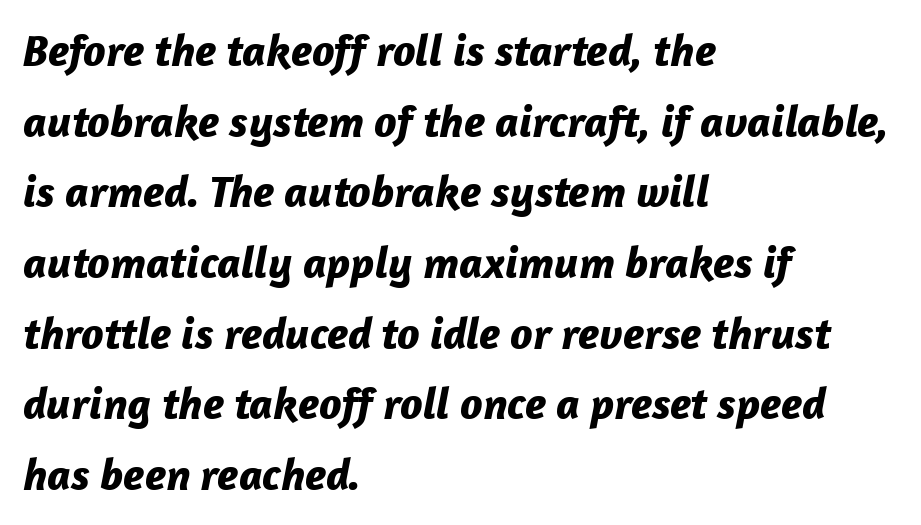
{"italic": "yes", "lean": "right", "slant_degrees": 12, "bold": "yes", "weight": "bold", "width": "normal", "stroke_contrast": "low", "x_height": "medium", "monospaced": "no", "underline": "no", "align": "left", "line_spacing": "normal", "line_spacing_ratio": 1.57, "letter_spacing": "normal", "letter_spacing_em": 0.0, "glyph_px": 45}
